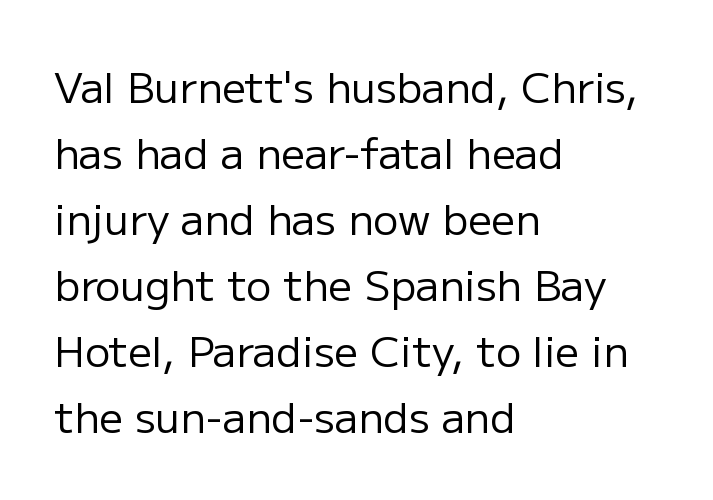
Q: Is the text bold? A: No.
Q: Is the text italic (slanted)? A: No, it is upright.
Q: Is the typeface a serif or a sans-serif typeface? A: Sans-serif.
Q: Is the text underlined? A: No.
Q: How is the paragraph aligned? A: Left-aligned.
Q: Is the spacing between letters normal or unusually wide? A: Normal.
Q: Is the spacing between lines tight, normal or loose? A: Normal.
Q: Width (condensed, normal, or wide)? A: Normal.
Q: Stroke contrast? A: Low.
Q: x-height? A: Medium.
Q: Monospaced? A: No.
